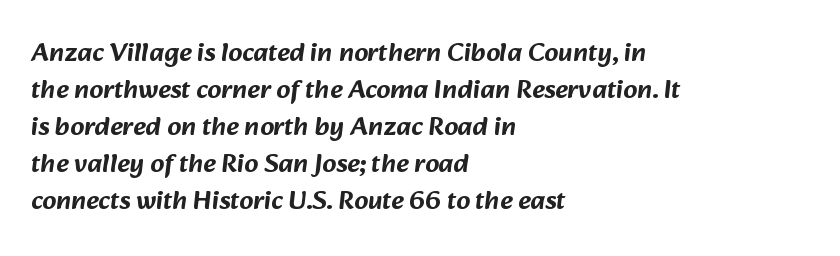
The lines are quadded left. The passage shown stacks its lines at a standard gap. Type without underlining. The passage shown has conventional tracking throughout.
